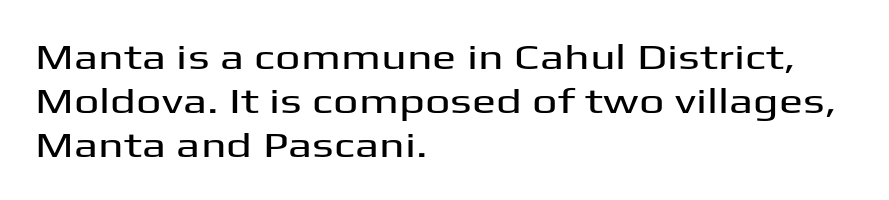
Tracking value appears to be zero — textbook default spacing. The face used here is proportionally spaced, like ordinary book or web type. Does the lettering tilt? It doesn't — this is upright. Line starts are locked; line ends wander.
